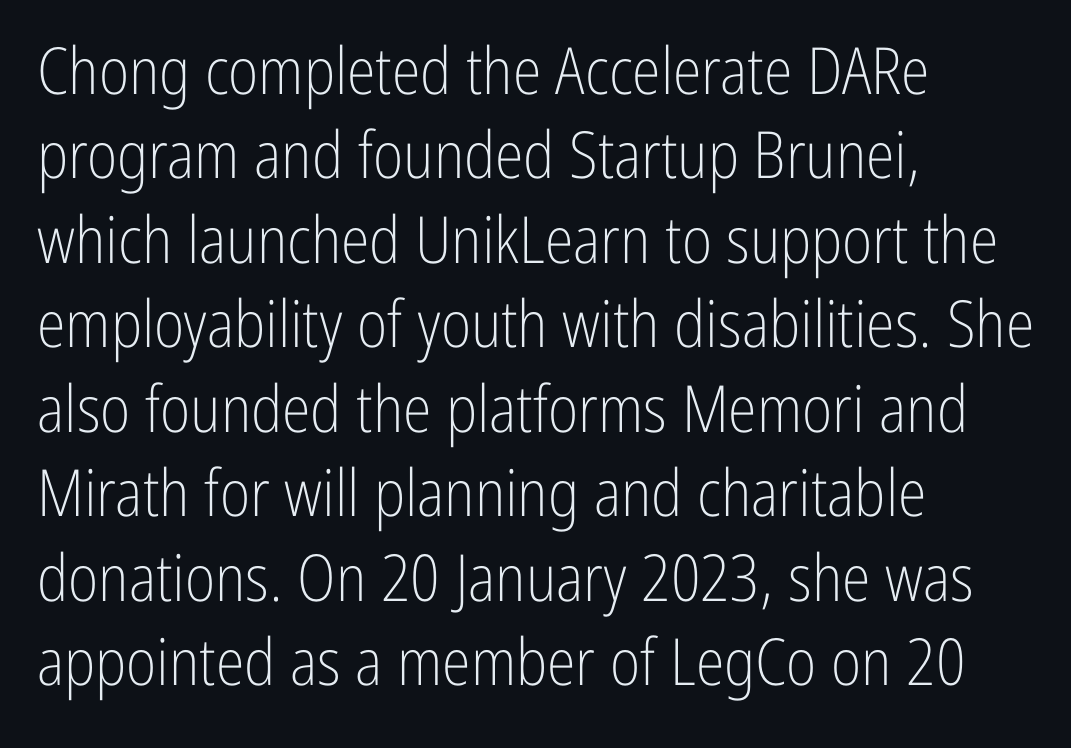
Q: Is the text bold? A: No.
Q: Is the text italic (slanted)? A: No, it is upright.
Q: Is the typeface a serif or a sans-serif typeface? A: Sans-serif.
Q: Is the text underlined? A: No.
Q: How is the paragraph aligned? A: Left-aligned.
Q: Is the spacing between letters normal or unusually wide? A: Normal.
Q: Is the spacing between lines tight, normal or loose? A: Normal.
Q: Width (condensed, normal, or wide)? A: Condensed.
Q: Stroke contrast? A: Low.
Q: x-height? A: Medium.
Q: Monospaced? A: No.
